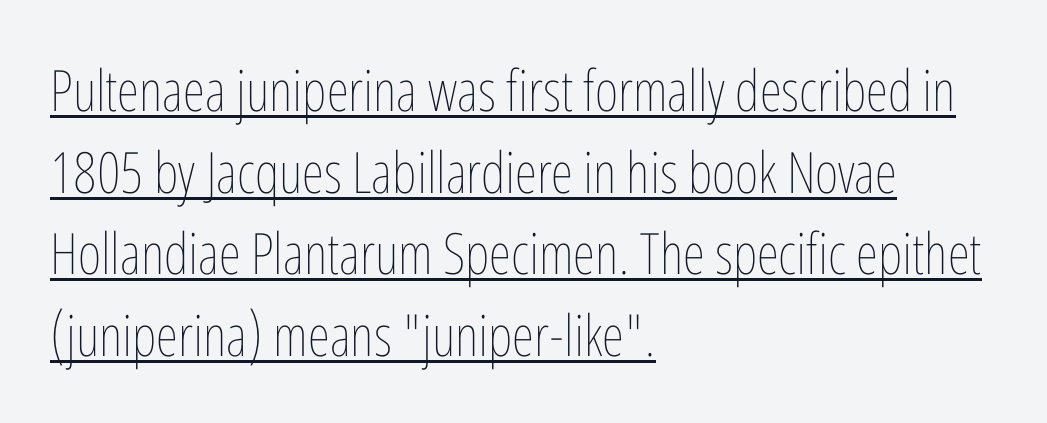
Q: Is the text bold? A: No.
Q: Is the text italic (slanted)? A: No, it is upright.
Q: Is the text underlined? A: Yes.
Q: How is the paragraph aligned? A: Left-aligned.
Q: Is the spacing between letters normal or unusually wide? A: Normal.
Q: Is the spacing between lines tight, normal or loose? A: Normal.
Q: Width (condensed, normal, or wide)? A: Condensed.
Q: Stroke contrast? A: Low.
Q: x-height? A: Medium.
Q: Monospaced? A: No.
